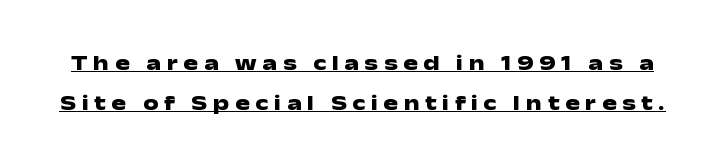
{"italic": "no", "bold": "yes", "underline": "yes", "line_spacing_ratio": 1.84, "letter_spacing": "wide", "letter_spacing_em": 0.25, "glyph_px": 22}
